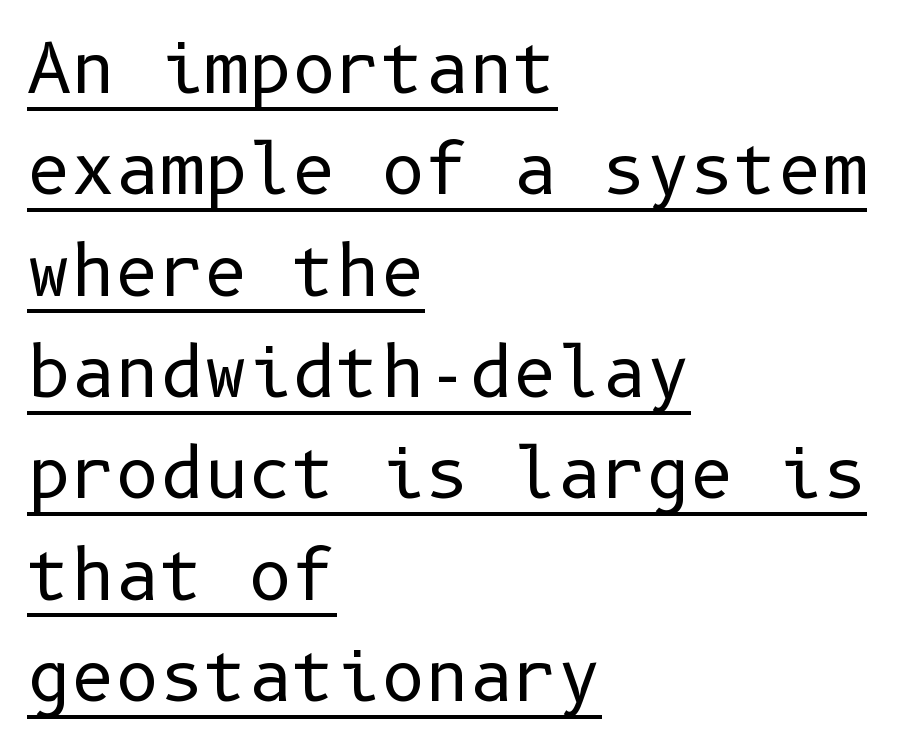
{"serif": "no", "italic": "no", "bold": "no", "weight": "regular", "width": "normal", "stroke_contrast": "low", "x_height": "medium", "underline": "yes", "align": "left", "line_spacing": "normal", "line_spacing_ratio": 1.49, "letter_spacing": "normal", "letter_spacing_em": 0.0, "glyph_px": 68}
